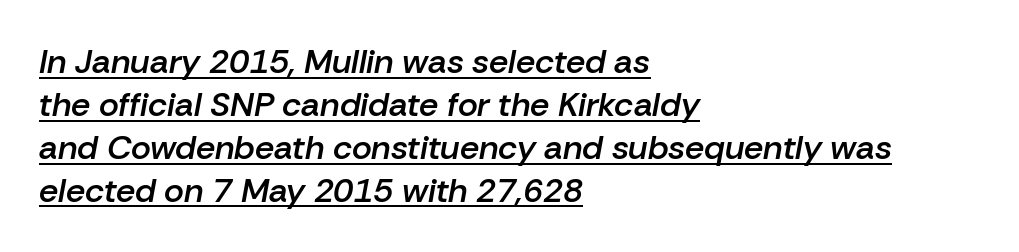
The image shows 34 px semibold type, italic (leaning right); set left-aligned, normal line spacing (1.26x), normal letter spacing, underlined; low stroke contrast and a medium x-height.
